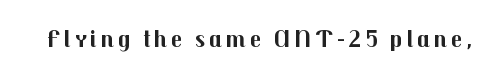
Q: Is the text bold? A: Yes.
Q: Is the text italic (slanted)? A: No, it is upright.
Q: Is the text underlined? A: No.
